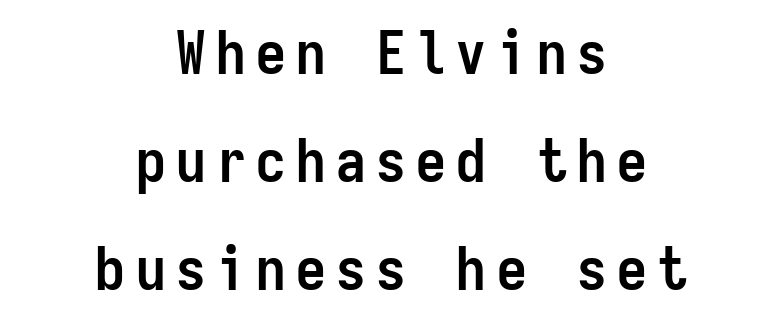
{"serif": "no", "italic": "no", "bold": "yes", "weight": "semibold", "width": "condensed", "stroke_contrast": "low", "x_height": "medium", "monospaced": "yes", "underline": "no", "align": "center", "line_spacing_ratio": 1.83, "glyph_px": 59}
